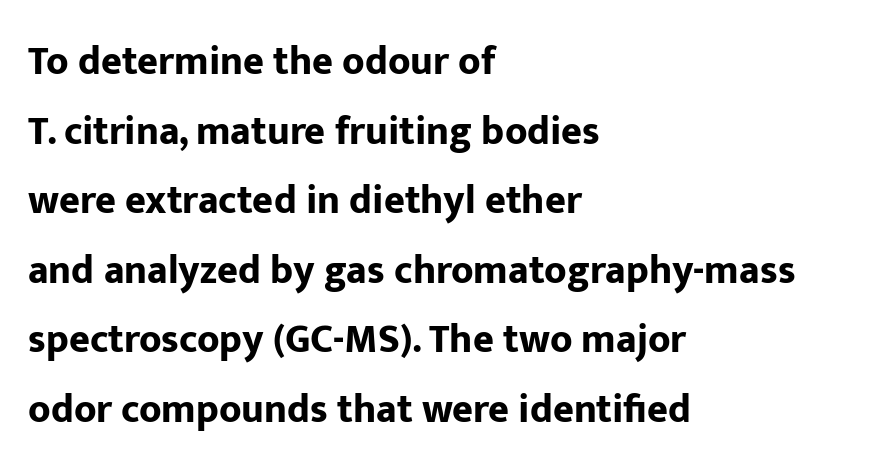
{"serif": "no", "italic": "no", "bold": "yes", "weight": "bold", "width": "normal", "stroke_contrast": "low", "x_height": "medium", "monospaced": "no", "underline": "no", "align": "left", "line_spacing_ratio": 1.74, "letter_spacing": "normal", "letter_spacing_em": 0.0, "glyph_px": 40}
